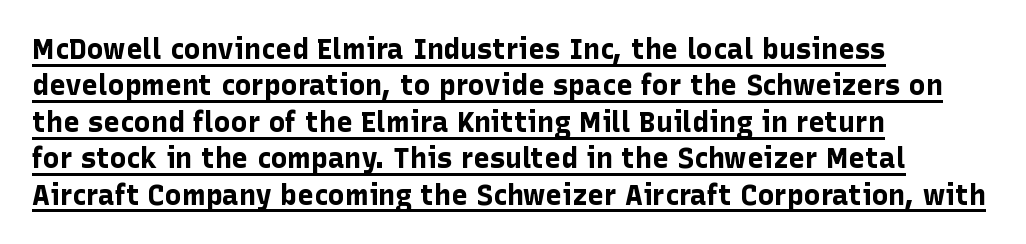
Notice how the passage keeps a crisp vertical edge on the left only. Nothing sits at the stroke ends, so this counts as sans-serif. Each glyph is drawn with heavy, bold strokes. The vertical gap from one line to the next is medium. A typesetter would call this proportional, since set widths differ per character.
